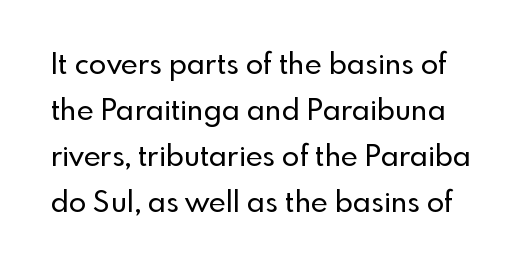
The passage shown stacks its lines at a standard gap. Check where the strokes stop: nothing finishes them off — pure sans. This is roman type, the default non-slanted kind. These lines are rendered in a variable-pitch font. The rendering keeps characters at their native spacing. Underlining? Definitely not there.
